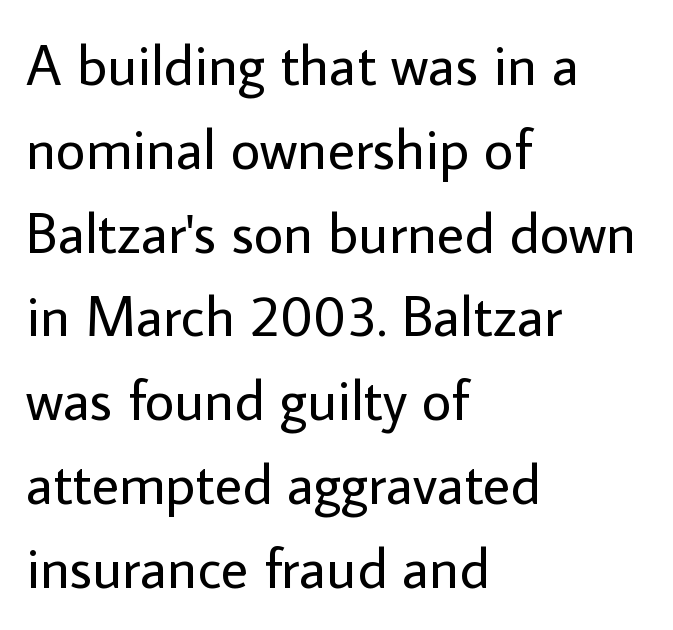
Q: Is the text bold? A: No.
Q: Is the text italic (slanted)? A: No, it is upright.
Q: Is the typeface a serif or a sans-serif typeface? A: Sans-serif.
Q: Is the text underlined? A: No.
Q: How is the paragraph aligned? A: Left-aligned.
Q: Is the spacing between letters normal or unusually wide? A: Normal.
Q: Is the spacing between lines tight, normal or loose? A: Normal.
Q: Width (condensed, normal, or wide)? A: Normal.
Q: Stroke contrast? A: Low.
Q: x-height? A: Medium.
Q: Monospaced? A: No.
